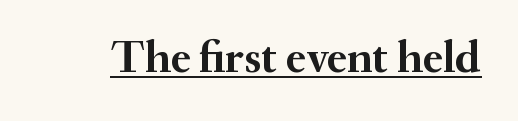
Q: Is the text bold? A: Yes.
Q: Is the text italic (slanted)? A: No, it is upright.
Q: Is the typeface a serif or a sans-serif typeface? A: Serif.
Q: Is the text underlined? A: Yes.
Q: Is the spacing between letters normal or unusually wide? A: Normal.
Q: Width (condensed, normal, or wide)? A: Normal.
Q: Stroke contrast? A: Medium.
Q: x-height? A: Small.
Q: Monospaced? A: No.
